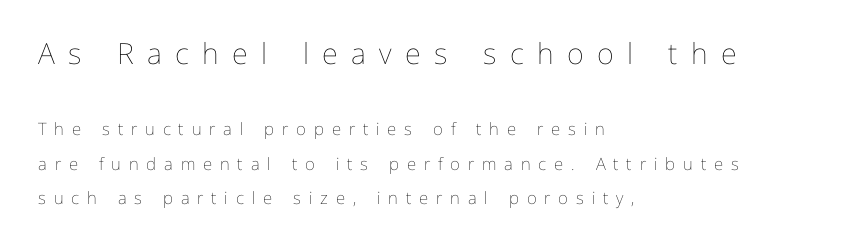
Q: Is the text bold? A: No.
Q: Is the text italic (slanted)? A: No, it is upright.
Q: Is the text underlined? A: No.
Q: How is the paragraph aligned? A: Left-aligned.
Q: Is the spacing between letters normal or unusually wide? A: Unusually wide.
Q: Is the spacing between lines tight, normal or loose? A: Loose.
Q: Which block of text is set in a larger size, the first (top) or the second (bottom)? A: The first (top) one.
Q: Width (condensed, normal, or wide)? A: Normal.
Q: Stroke contrast? A: Low.
Q: x-height? A: Medium.
Q: Monospaced? A: No.
